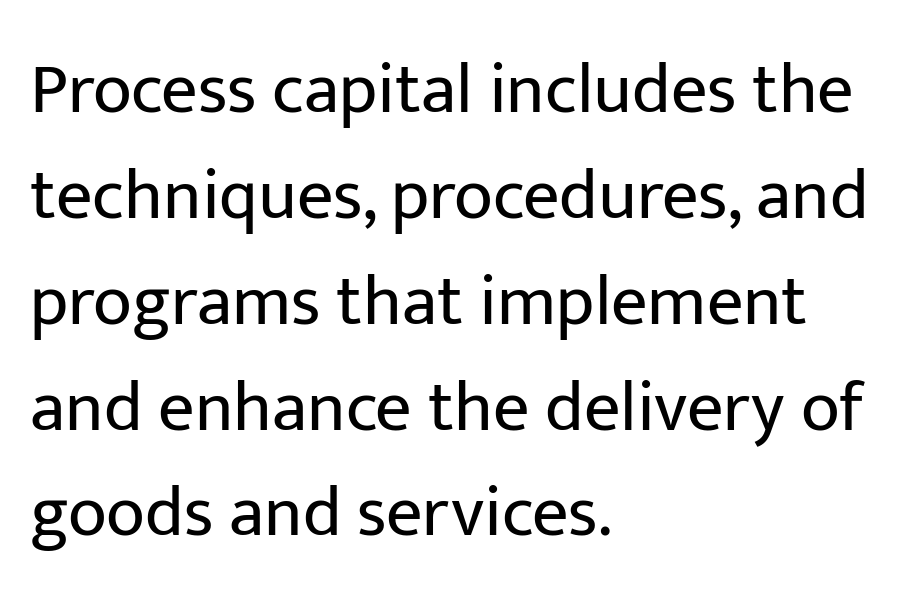
The image shows 72 px regular-weight sans-serif type, upright; set left-aligned, normal line spacing (1.47x), normal letter spacing, not underlined; low stroke contrast and a medium x-height.
